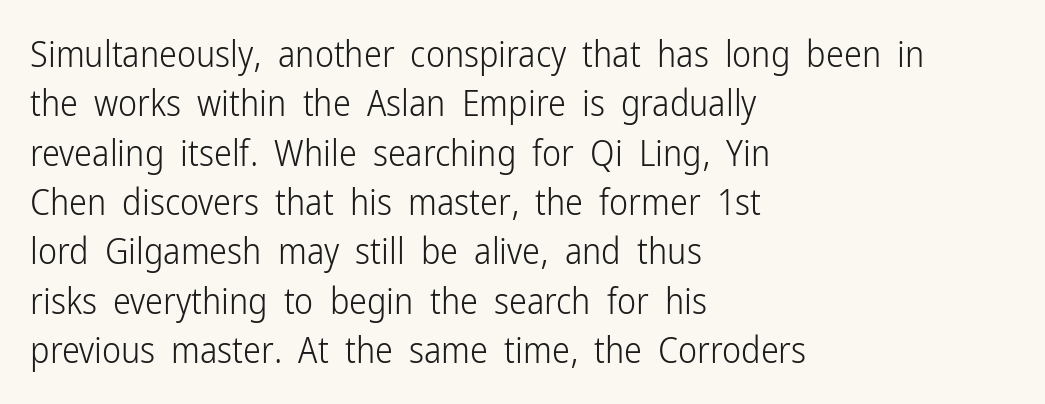
{"serif": "no", "italic": "no", "bold": "no", "weight": "light", "width": "condensed", "stroke_contrast": "low", "x_height": "medium", "monospaced": "no", "underline": "no", "align": "left", "line_spacing": "normal", "line_spacing_ratio": 1.37, "letter_spacing": "normal", "letter_spacing_em": 0.0, "glyph_px": 36}
